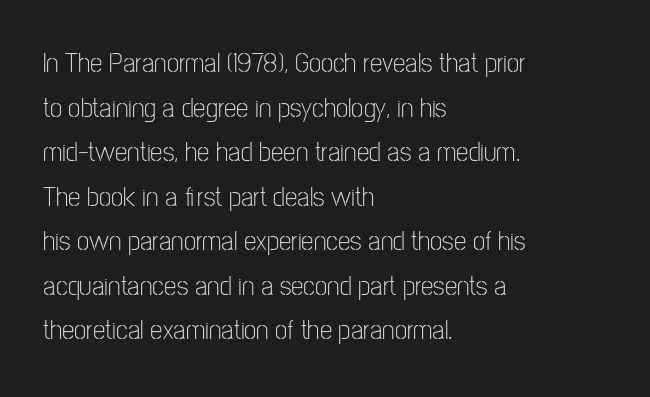
Q: Is the text bold? A: No.
Q: Is the text italic (slanted)? A: No, it is upright.
Q: Is the typeface a serif or a sans-serif typeface? A: Sans-serif.
Q: Is the text underlined? A: No.
Q: How is the paragraph aligned? A: Left-aligned.
Q: Is the spacing between letters normal or unusually wide? A: Normal.
Q: Is the spacing between lines tight, normal or loose? A: Normal.
Q: Width (condensed, normal, or wide)? A: Condensed.
Q: Stroke contrast? A: Low.
Q: x-height? A: Medium.
Q: Monospaced? A: No.
